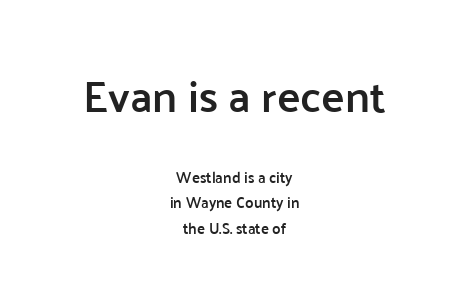
Q: Is the text bold? A: Semi-bold.
Q: Is the text italic (slanted)? A: No, it is upright.
Q: Is the typeface a serif or a sans-serif typeface? A: Sans-serif.
Q: Is the text underlined? A: No.
Q: How is the paragraph aligned? A: Centered.
Q: Is the spacing between letters normal or unusually wide? A: Normal.
Q: Is the spacing between lines tight, normal or loose? A: Normal.
Q: Which block of text is set in a larger size, the first (top) or the second (bottom)? A: The first (top) one.
Q: Width (condensed, normal, or wide)? A: Normal.
Q: Stroke contrast? A: Low.
Q: x-height? A: Medium.
Q: Monospaced? A: No.
